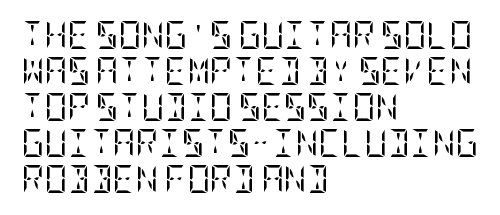
The image shows 28 px regular-weight, condensed serif type, upright; set left-aligned, normal line spacing (1.29x), normal letter spacing, not underlined; low stroke contrast and a large x-height.
